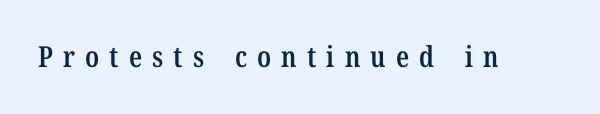
Q: Is the text bold? A: Semi-bold.
Q: Is the text italic (slanted)? A: No, it is upright.
Q: Is the typeface a serif or a sans-serif typeface? A: Serif.
Q: Is the text underlined? A: No.
Q: Is the spacing between letters normal or unusually wide? A: Unusually wide.
Q: Width (condensed, normal, or wide)? A: Condensed.
Q: Stroke contrast? A: Low.
Q: x-height? A: Medium.
Q: Monospaced? A: No.
